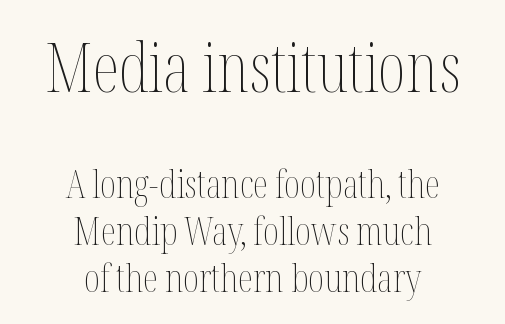
The image shows 68 px thin, condensed type, upright; set centered, line spacing 1.21x, normal letter spacing, not underlined; the first (top) block is 1.74x larger; medium stroke contrast and a medium x-height.
